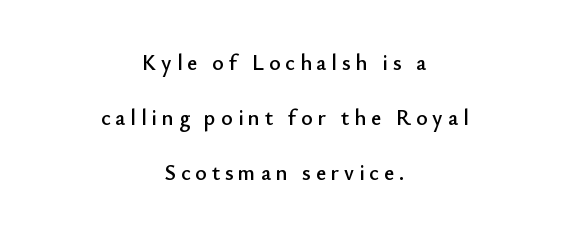
Honestly, there is no underline to notice here at all. Honestly, the letter spacing is so wide it's the main thing you notice. The letters stand upright; this is a roman face. Compared with a flush-left layout, this one balances lines on the center instead. Each new line begins a long way beneath the previous one.
